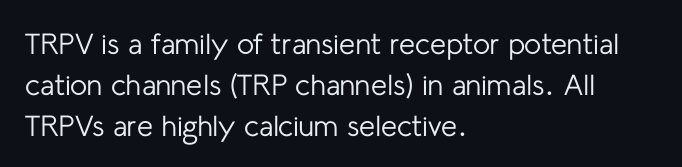
{"serif": "no", "italic": "no", "bold": "no", "weight": "regular", "width": "normal", "stroke_contrast": "low", "x_height": "medium", "monospaced": "no", "underline": "no", "align": "left", "line_spacing": "normal", "line_spacing_ratio": 1.41, "letter_spacing": "normal", "letter_spacing_em": 0.0, "glyph_px": 29}
